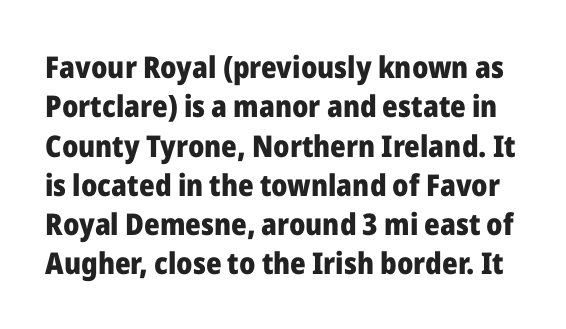
Q: Is the text bold? A: Yes.
Q: Is the text italic (slanted)? A: No, it is upright.
Q: Is the typeface a serif or a sans-serif typeface? A: Sans-serif.
Q: Is the text underlined? A: No.
Q: Is the spacing between letters normal or unusually wide? A: Normal.
Q: Is the spacing between lines tight, normal or loose? A: Normal.
Q: Width (condensed, normal, or wide)? A: Normal.
Q: Stroke contrast? A: Low.
Q: x-height? A: Medium.
Q: Monospaced? A: No.
